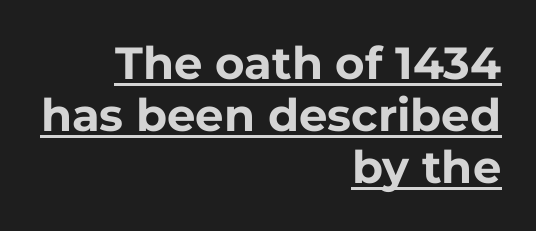
{"serif": "no", "italic": "no", "bold": "yes", "weight": "bold", "width": "normal", "stroke_contrast": "low", "x_height": "medium", "monospaced": "no", "underline": "yes", "align": "right", "line_spacing_ratio": 1.16, "letter_spacing": "normal", "letter_spacing_em": 0.0, "glyph_px": 45}
